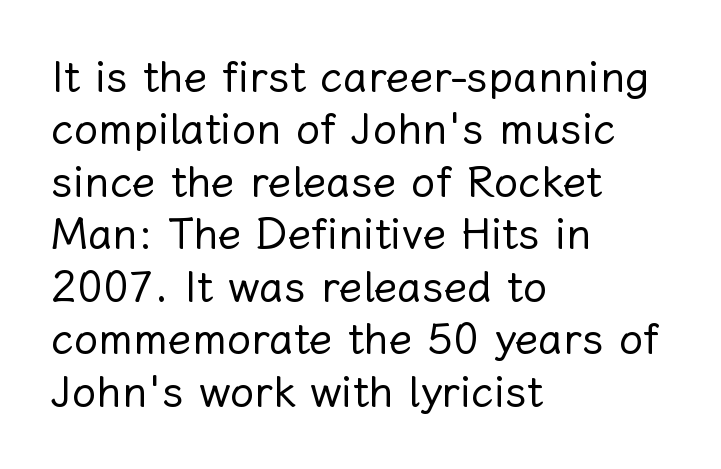
The image shows 43 px regular-weight type, upright; set left-aligned, line spacing 1.22x, normal letter spacing, not underlined; low stroke contrast and a medium x-height.
